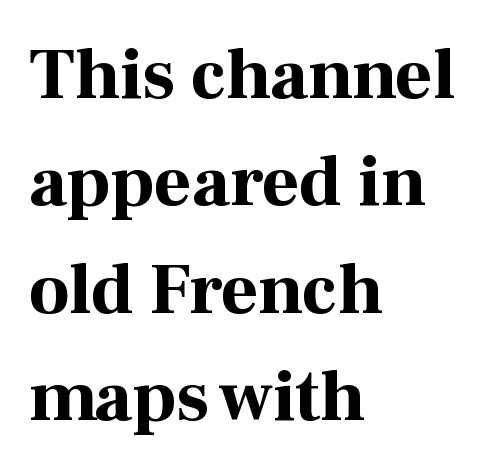
Spacing between characters is what you'd get straight out of the box. Are there feet on the stems? There are — it's a serif. Ascenders rise straight up at ninety degrees. Here the designer chose a conventional face with non-uniform glyph widths.
